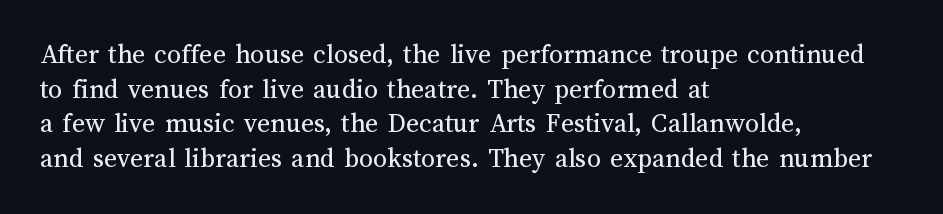
The image shows 28 px regular-weight type, upright; set left-aligned, line spacing 1.24x, normal letter spacing, not underlined; medium stroke contrast and a medium x-height.
